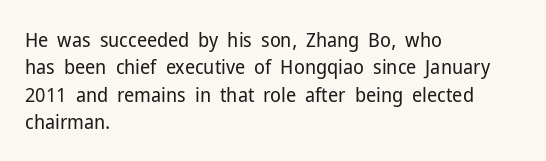
Caption: standard tracking, unaltered. Alignment: flush left. Line spacing here is normal. Weight: not bold — regular or lighter.
